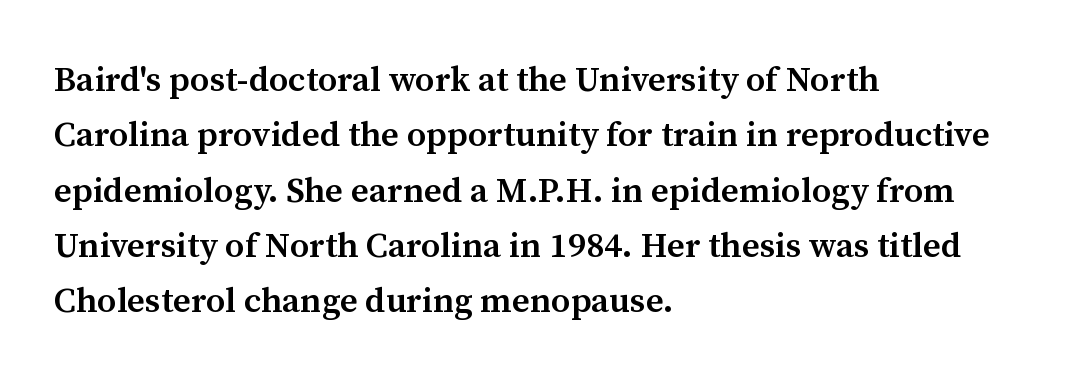
{"serif": "yes", "italic": "no", "bold": "semi", "weight": "semibold", "width": "normal", "stroke_contrast": "medium", "x_height": "medium", "monospaced": "no", "underline": "no", "align": "left", "line_spacing": "normal", "line_spacing_ratio": 1.58, "letter_spacing": "normal", "letter_spacing_em": 0.0, "glyph_px": 35}
